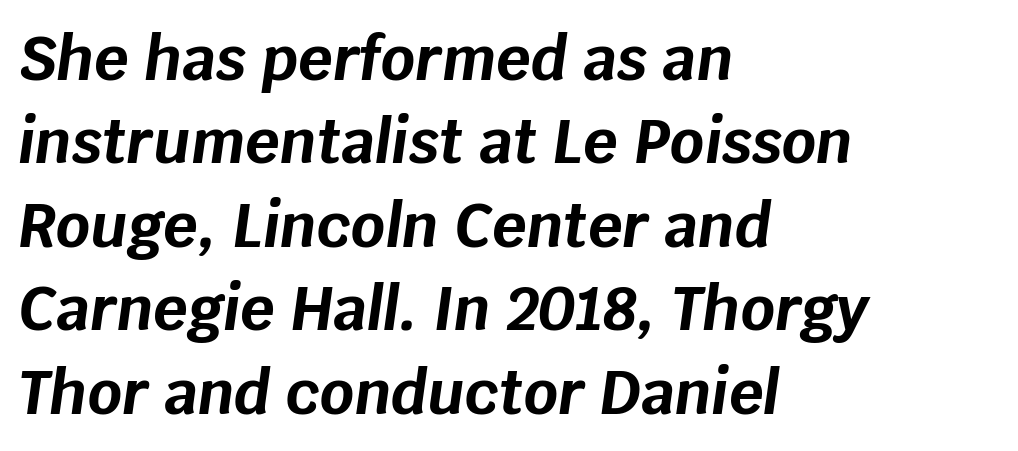
Q: Is the text bold? A: Yes.
Q: Is the text italic (slanted)? A: Yes, it leans right by about 8 degrees.
Q: Is the text underlined? A: No.
Q: How is the paragraph aligned? A: Left-aligned.
Q: Is the spacing between letters normal or unusually wide? A: Normal.
Q: Is the spacing between lines tight, normal or loose? A: Normal.
Q: Width (condensed, normal, or wide)? A: Normal.
Q: Stroke contrast? A: Low.
Q: x-height? A: Large.
Q: Monospaced? A: No.
